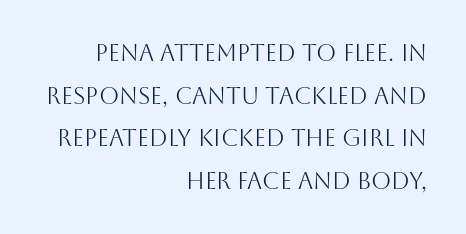
Q: Is the text bold? A: No.
Q: Is the text italic (slanted)? A: No, it is upright.
Q: Is the text underlined? A: No.
Q: How is the paragraph aligned? A: Right-aligned.
Q: Is the spacing between letters normal or unusually wide? A: Normal.
